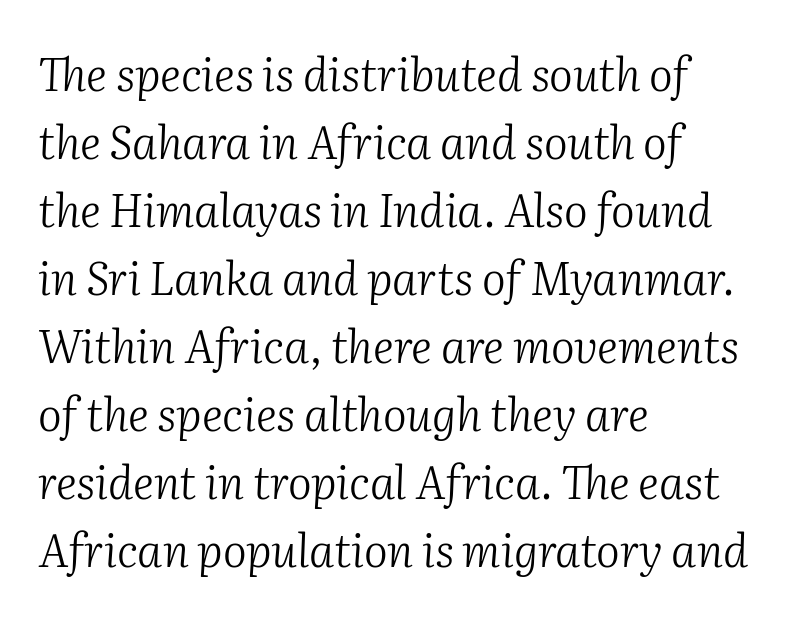
Q: Is the text bold? A: No.
Q: Is the text italic (slanted)? A: Yes, it leans right by about 2 degrees.
Q: Is the typeface a serif or a sans-serif typeface? A: Serif.
Q: Is the text underlined? A: No.
Q: How is the paragraph aligned? A: Left-aligned.
Q: Is the spacing between letters normal or unusually wide? A: Normal.
Q: Is the spacing between lines tight, normal or loose? A: Normal.
Q: Width (condensed, normal, or wide)? A: Normal.
Q: Stroke contrast? A: Medium.
Q: x-height? A: Medium.
Q: Monospaced? A: No.
